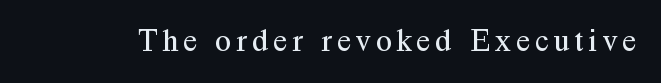
Letters have the restrained weight of plain body copy at most. Descenders are the only things crossing below the line. Rendered with straight, roman letterforms. Here the designer chose a conventional face with non-uniform glyph widths. The text was rendered using a seriffed face with decorative stroke endings.
